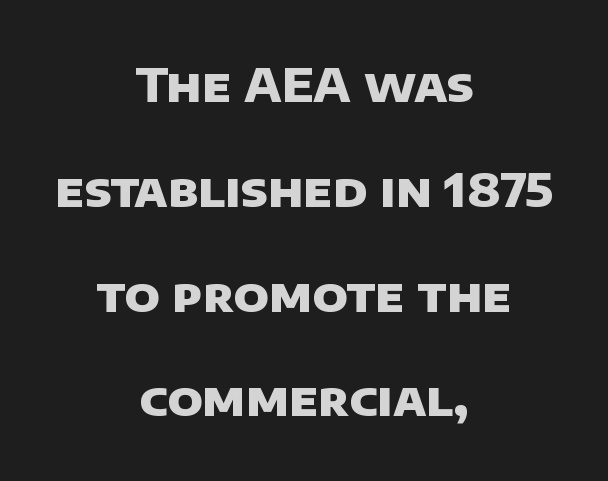
This rendering employs a face without finishing strokes, i.e., a sans-serif. The leading is generous, giving the passage an open texture. Underlining? Definitely not there. Short note: letters normally spaced. This is heavy type, rendered in bold. The passage is arranged like a title page — every line centered.
